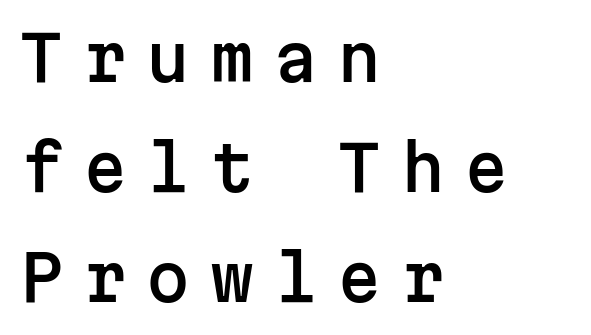
A sans-serif font was chosen for this passage. Anything drawn beneath the words? Only blank space. The letterforms stand isolated, each surrounded by extra space. A student would call this left alignment; a typographer would say flush left, rag right.
